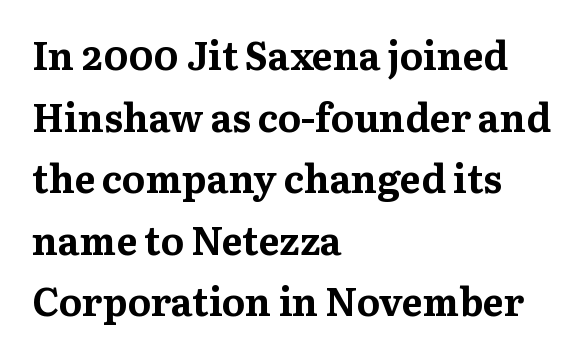
The image shows 39 px bold serif type, upright; set left-aligned, normal line spacing (1.58x), normal letter spacing, not underlined; medium stroke contrast and a medium x-height.
